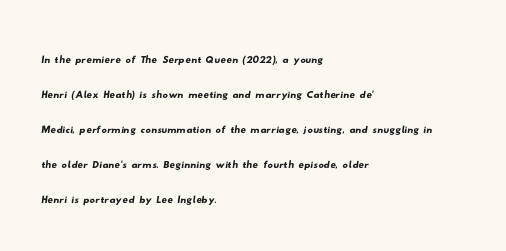
The image shows 27 px text type; set left-aligned, normal line spacing (1.3x), normal letter spacing, not underlined.
